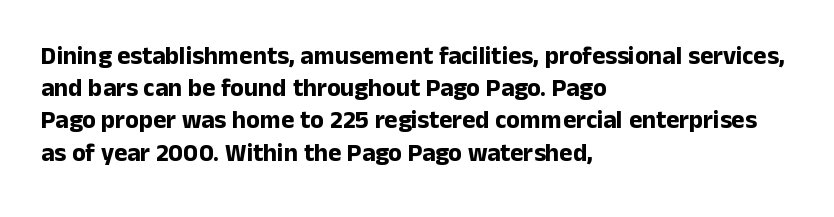
Q: Is the text bold? A: Yes.
Q: Is the text italic (slanted)? A: No, it is upright.
Q: Is the text underlined? A: No.
Q: How is the paragraph aligned? A: Left-aligned.
Q: Is the spacing between letters normal or unusually wide? A: Normal.
Q: Is the spacing between lines tight, normal or loose? A: Normal.
